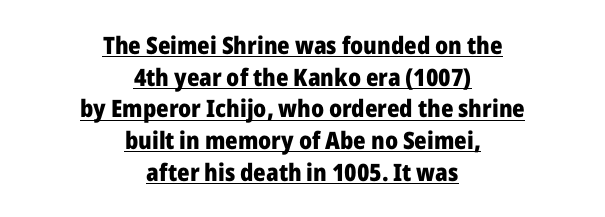
{"italic": "no", "bold": "yes", "underline": "yes", "align": "center", "line_spacing": "normal", "line_spacing_ratio": 1.32, "letter_spacing": "normal", "letter_spacing_em": 0.0, "glyph_px": 24}
